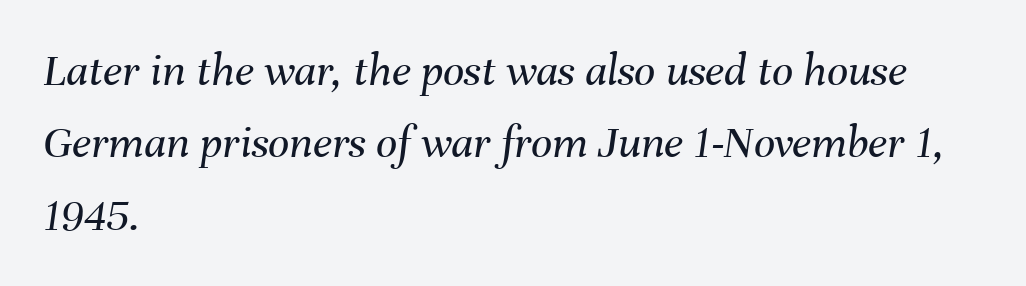
Check the space under the baseline: it is left empty. Where is the straight margin? On the left. Compared with a typical body face, this is equally light or lighter still. Varying glyph widths throughout — classic text-font behaviour.
